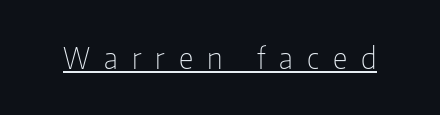
{"serif": "no", "italic": "no", "bold": "no", "weight": "light", "width": "condensed", "stroke_contrast": "low", "x_height": "medium", "monospaced": "no", "underline": "yes", "letter_spacing": "wide", "letter_spacing_em": 0.48, "glyph_px": 29}
